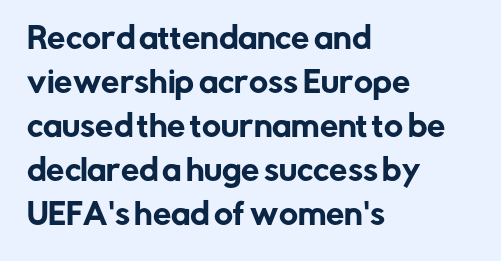
The image shows 29 px sans-serif type, upright; set left-aligned, normal line spacing (1.52x), normal letter spacing, not underlined; low stroke contrast and a medium x-height.
